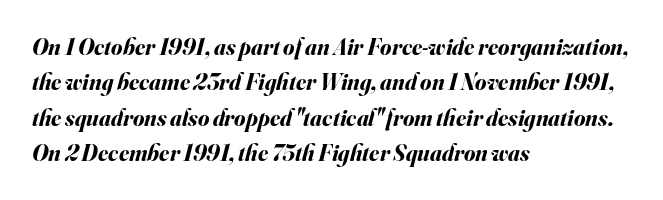
{"italic": "yes", "lean": "right", "slant_degrees": 16, "bold": "yes", "underline": "no", "align": "left", "line_spacing": "normal", "line_spacing_ratio": 1.54, "letter_spacing": "normal", "letter_spacing_em": 0.0, "glyph_px": 23}
